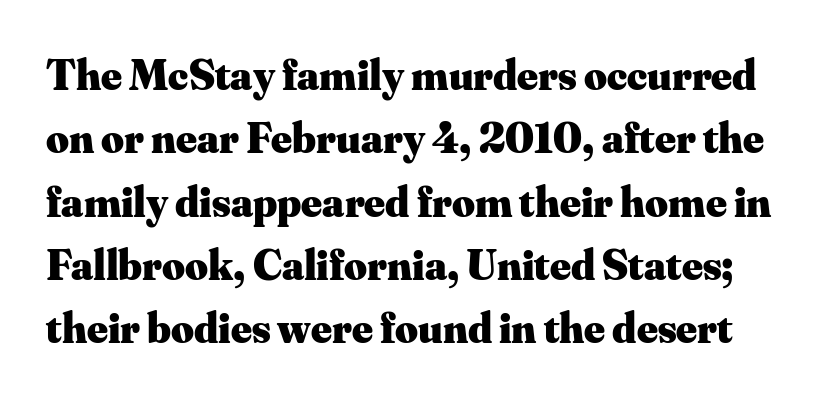
This sample uses a serif face. Beneath every word, the page is bare. The face used here is proportionally spaced, like ordinary book or web type. The face used here has the dense, thick strokes of a bold.
